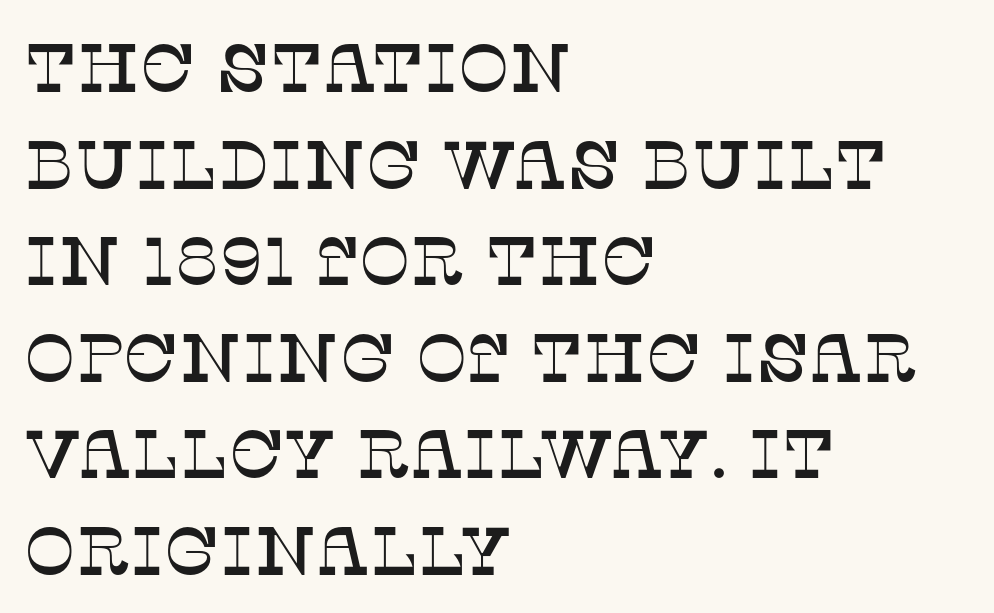
{"serif": "yes", "italic": "no", "width": "normal", "stroke_contrast": "low", "x_height": "large", "monospaced": "no", "underline": "no", "align": "left", "line_spacing": "normal", "line_spacing_ratio": 1.42, "letter_spacing": "normal", "letter_spacing_em": 0.0, "glyph_px": 68}
